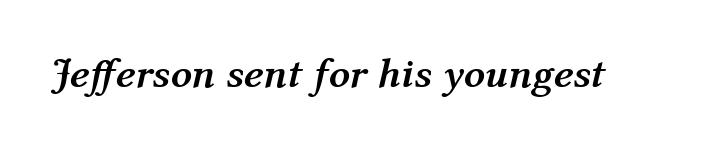
{"italic": "yes", "lean": "right", "slant_degrees": 12, "bold": "yes", "weight": "semibold", "width": "normal", "stroke_contrast": "medium", "x_height": "medium", "monospaced": "no", "underline": "no", "letter_spacing": "normal", "letter_spacing_em": 0.0, "glyph_px": 42}
